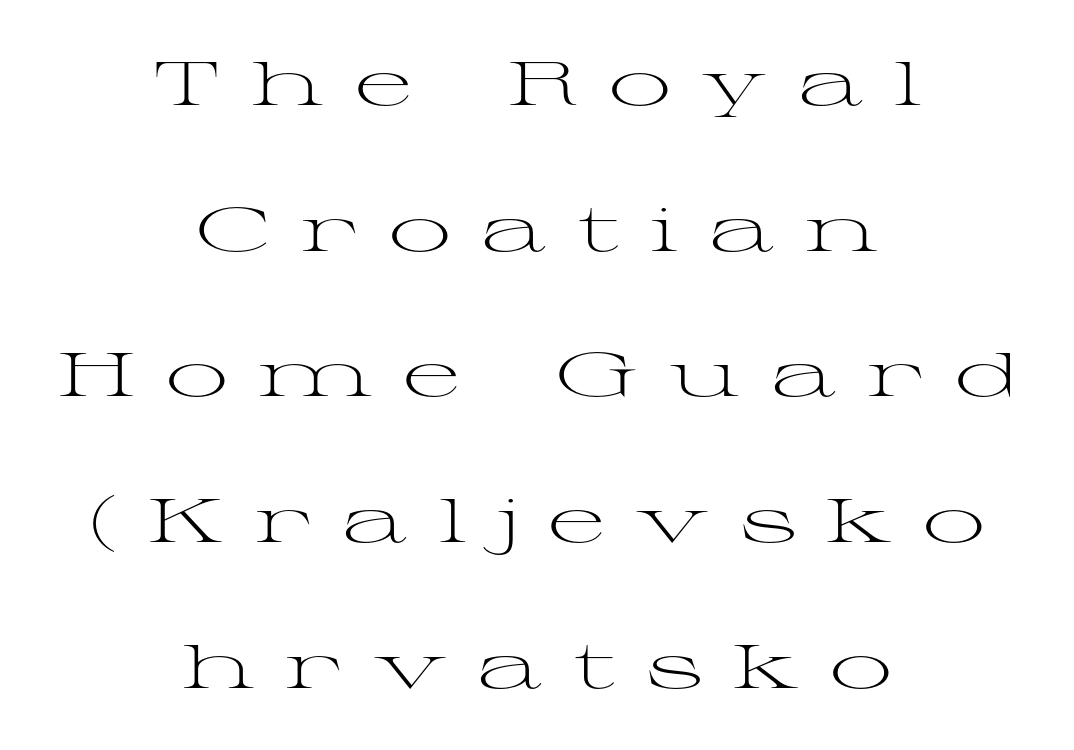
Q: Is the text bold? A: No.
Q: Is the text italic (slanted)? A: No, it is upright.
Q: Is the typeface a serif or a sans-serif typeface? A: Serif.
Q: Is the text underlined? A: No.
Q: How is the paragraph aligned? A: Centered.
Q: Is the spacing between letters normal or unusually wide? A: Unusually wide.
Q: Is the spacing between lines tight, normal or loose? A: Loose.
Q: Width (condensed, normal, or wide)? A: Wide.
Q: Stroke contrast? A: Medium.
Q: x-height? A: Medium.
Q: Monospaced? A: No.
